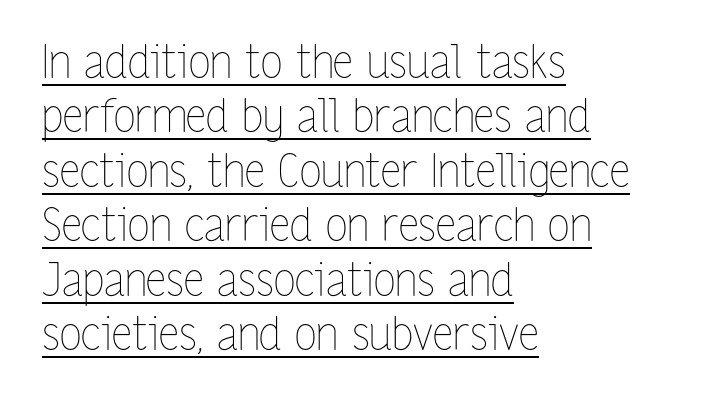
Q: Is the text bold? A: No.
Q: Is the text italic (slanted)? A: No, it is upright.
Q: Is the text underlined? A: Yes.
Q: How is the paragraph aligned? A: Left-aligned.
Q: Is the spacing between letters normal or unusually wide? A: Normal.
Q: Width (condensed, normal, or wide)? A: Condensed.
Q: Stroke contrast? A: Low.
Q: x-height? A: Medium.
Q: Monospaced? A: No.
